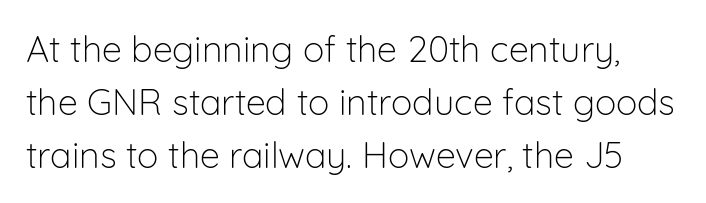
Q: Is the text bold? A: No.
Q: Is the text italic (slanted)? A: No, it is upright.
Q: Is the typeface a serif or a sans-serif typeface? A: Sans-serif.
Q: Is the text underlined? A: No.
Q: Is the spacing between letters normal or unusually wide? A: Normal.
Q: Is the spacing between lines tight, normal or loose? A: Normal.
Q: Width (condensed, normal, or wide)? A: Normal.
Q: Stroke contrast? A: Low.
Q: x-height? A: Medium.
Q: Monospaced? A: No.
